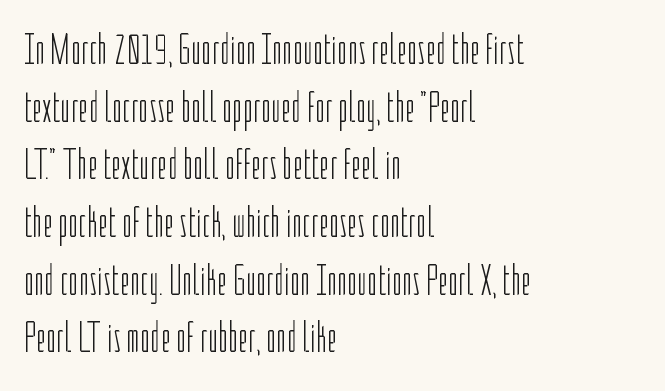
Q: Is the text bold? A: No.
Q: Is the text italic (slanted)? A: No, it is upright.
Q: Is the typeface a serif or a sans-serif typeface? A: Sans-serif.
Q: Is the text underlined? A: No.
Q: How is the paragraph aligned? A: Left-aligned.
Q: Is the spacing between letters normal or unusually wide? A: Normal.
Q: Is the spacing between lines tight, normal or loose? A: Normal.
Q: Width (condensed, normal, or wide)? A: Condensed.
Q: Stroke contrast? A: Low.
Q: x-height? A: Medium.
Q: Monospaced? A: No.
